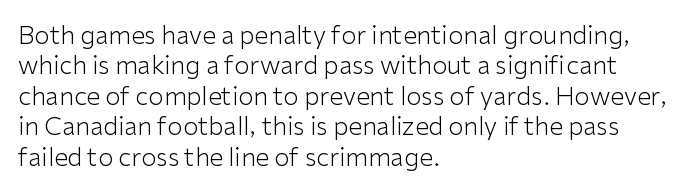
The image shows 25 px text type, upright; set left-aligned, line spacing 1.22x, normal letter spacing, not underlined.
